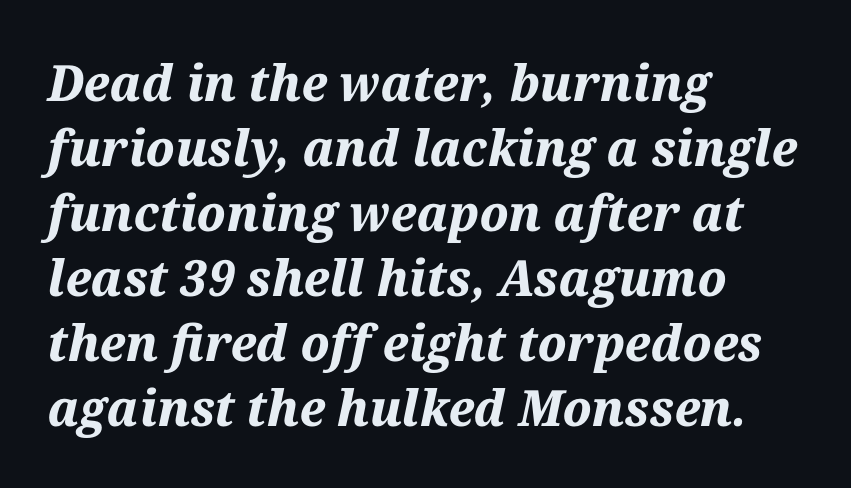
On the weight axis this lands at bold, roughly 700. An italicized treatment has been applied to the whole sample. A typesetter would call this proportional, since set widths differ per character. The passage is arranged the way most books set body copy — flush left. The foot of each line stays bare and open.
